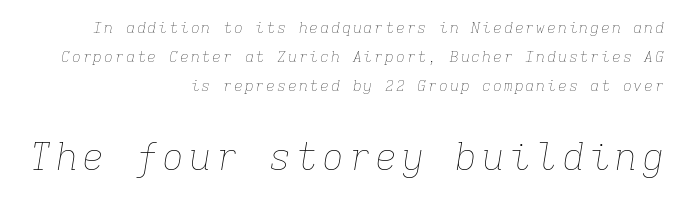
Q: Is the text bold? A: No.
Q: Is the text italic (slanted)? A: Yes, it leans right by about 9 degrees.
Q: Is the text underlined? A: No.
Q: How is the paragraph aligned? A: Right-aligned.
Q: Is the spacing between lines tight, normal or loose? A: Loose.
Q: Which block of text is set in a larger size, the first (top) or the second (bottom)? A: The second (bottom) one.
Q: Width (condensed, normal, or wide)? A: Normal.
Q: Stroke contrast? A: Low.
Q: x-height? A: Medium.
Q: Monospaced? A: Yes.
